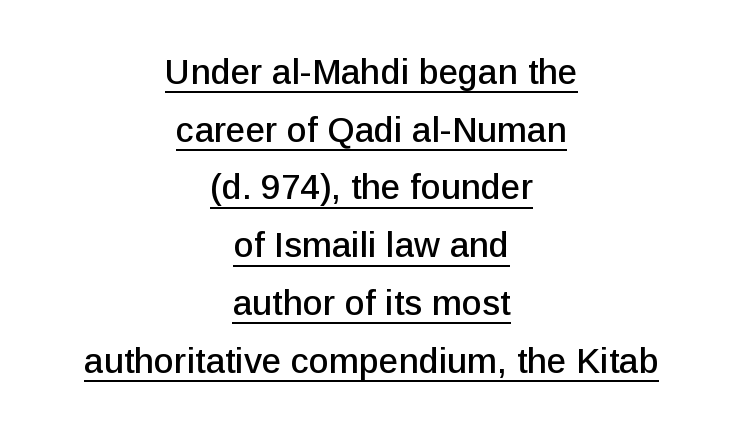
The image shows 35 px sans-serif type, upright; set centered, normal line spacing (1.65x), normal letter spacing, underlined; low stroke contrast and a medium x-height.
